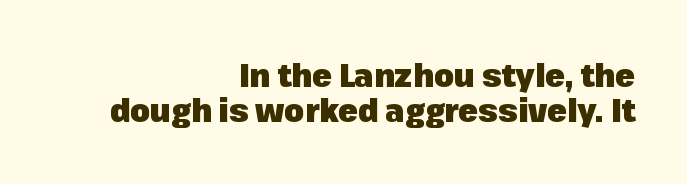
{"serif": "no", "italic": "no", "bold": "yes", "weight": "heavy", "width": "normal", "stroke_contrast": "low", "x_height": "medium", "monospaced": "no", "underline": "no", "align": "right", "line_spacing": "tight", "line_spacing_ratio": 1.08, "letter_spacing": "normal", "letter_spacing_em": 0.0, "glyph_px": 32}
